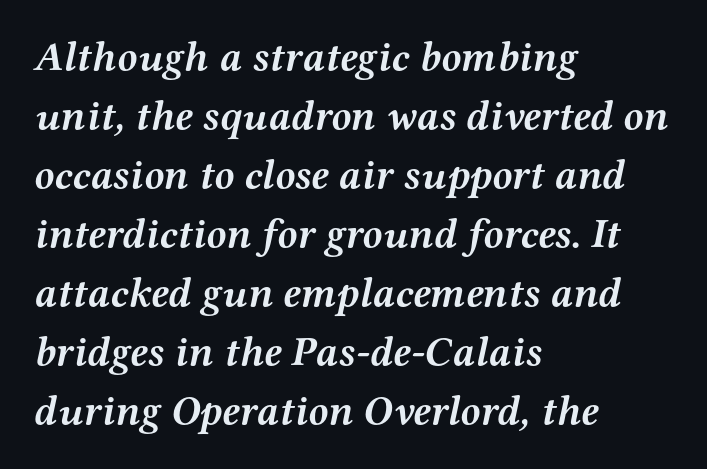
The image shows 41 px semibold, wide serif type, italic (leaning right); set left-aligned, normal line spacing (1.44x), normal letter spacing, not underlined; medium stroke contrast and a medium x-height.
